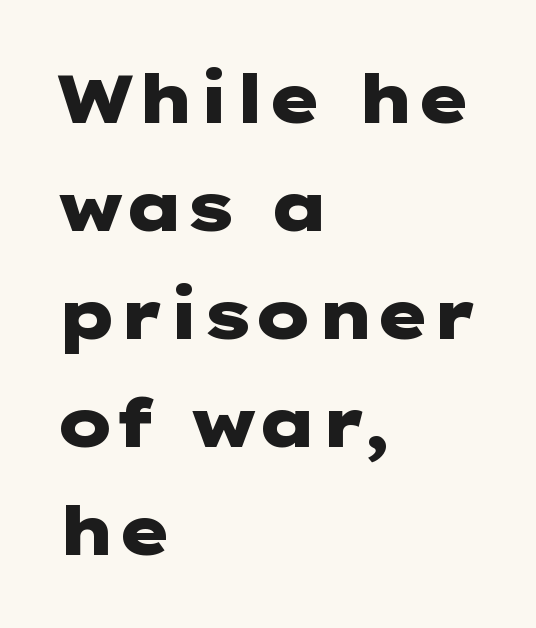
The image shows 68 px heavy, wide sans-serif type, upright; set left-aligned, normal line spacing (1.59x), normal letter spacing, not underlined; low stroke contrast and a medium x-height.
